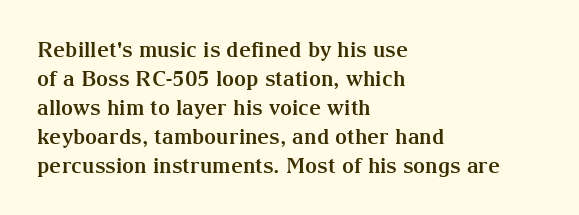
Q: Is the text bold? A: Yes.
Q: Is the text italic (slanted)? A: No, it is upright.
Q: Is the text underlined? A: No.
Q: How is the paragraph aligned? A: Left-aligned.
Q: Is the spacing between letters normal or unusually wide? A: Normal.
Q: Is the spacing between lines tight, normal or loose? A: Normal.
